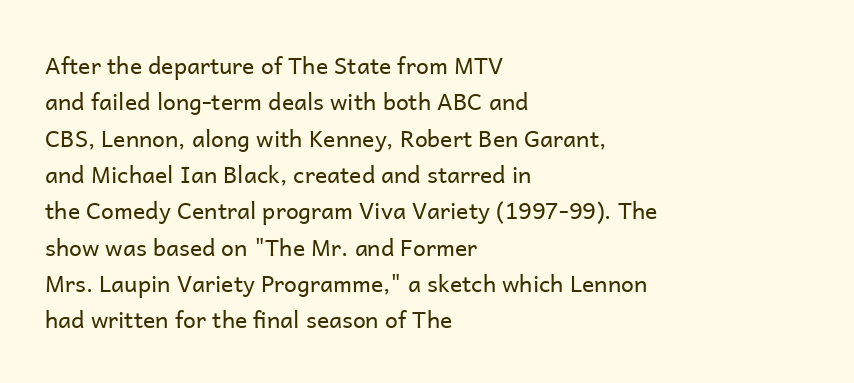
{"italic": "no", "bold": "no", "underline": "no", "align": "left", "line_spacing": "normal", "line_spacing_ratio": 1.58, "letter_spacing": "normal", "letter_spacing_em": 0.0, "glyph_px": 23}
